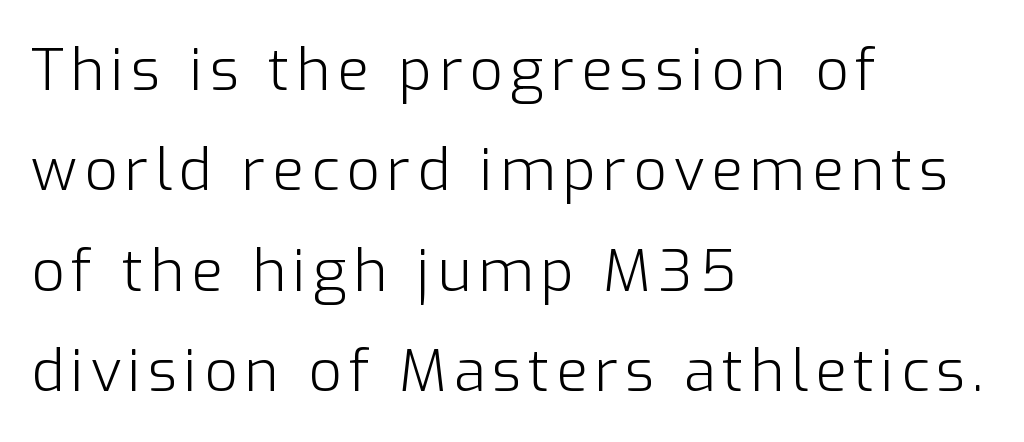
Q: Is the text bold? A: No.
Q: Is the text italic (slanted)? A: No, it is upright.
Q: Is the typeface a serif or a sans-serif typeface? A: Sans-serif.
Q: Is the text underlined? A: No.
Q: How is the paragraph aligned? A: Left-aligned.
Q: Width (condensed, normal, or wide)? A: Normal.
Q: Stroke contrast? A: Low.
Q: x-height? A: Medium.
Q: Monospaced? A: No.
